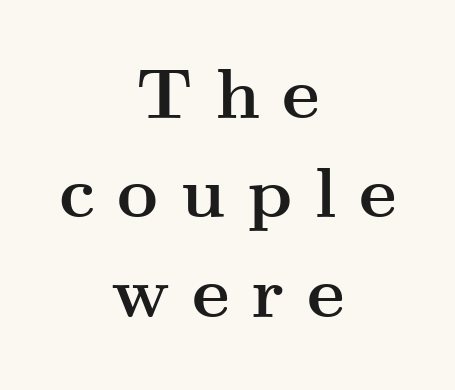
Q: Is the text bold? A: Yes.
Q: Is the text italic (slanted)? A: No, it is upright.
Q: Is the typeface a serif or a sans-serif typeface? A: Serif.
Q: Is the text underlined? A: No.
Q: How is the paragraph aligned? A: Centered.
Q: Is the spacing between letters normal or unusually wide? A: Unusually wide.
Q: Is the spacing between lines tight, normal or loose? A: Normal.
Q: Width (condensed, normal, or wide)? A: Wide.
Q: Stroke contrast? A: Medium.
Q: x-height? A: Small.
Q: Monospaced? A: No.
